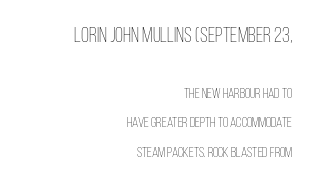
Q: Is the text bold? A: No.
Q: Is the text italic (slanted)? A: No, it is upright.
Q: Is the text underlined? A: No.
Q: How is the paragraph aligned? A: Right-aligned.
Q: Is the spacing between letters normal or unusually wide? A: Normal.
Q: Is the spacing between lines tight, normal or loose? A: Loose.
Q: Which block of text is set in a larger size, the first (top) or the second (bottom)? A: The first (top) one.
